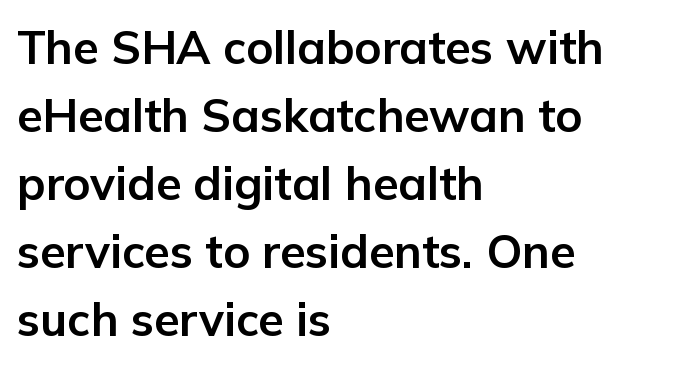
Each line starts at the same left margin while the right side varies. Do the characters align in a grid? No, the font is proportional. Stroke thickness is high; the sample reads as a true bold. You could call the tracking neutral — neither tight nor loose.
